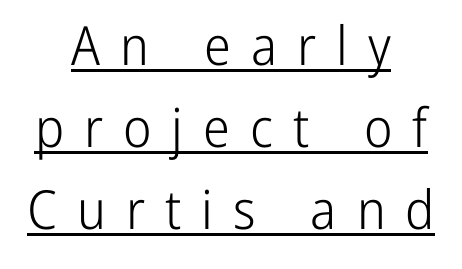
Posture: upright roman. In terms of letterspacing, this is a distinctly airy, spread setting. The specimen includes a rule beneath the text block's lines. No extra ink here — the face is not bold. Compared with typical paragraphs, the rows here are spaced about the same. Are there feet on the stems? There aren't — it's a sans.
